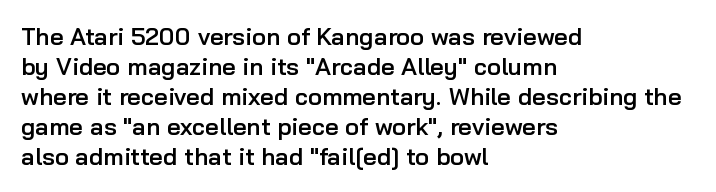
Q: Is the text bold? A: Semi-bold.
Q: Is the text italic (slanted)? A: No, it is upright.
Q: Is the text underlined? A: No.
Q: How is the paragraph aligned? A: Left-aligned.
Q: Is the spacing between letters normal or unusually wide? A: Normal.
Q: Is the spacing between lines tight, normal or loose? A: Normal.
